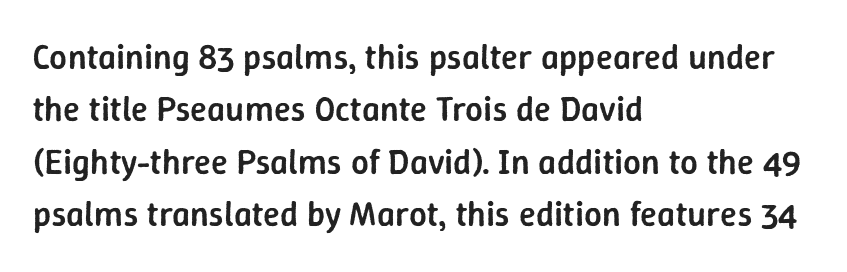
The image shows 35 px semibold sans-serif type, upright; set left-aligned, normal line spacing (1.5x), normal letter spacing, not underlined; low stroke contrast and a medium x-height.
